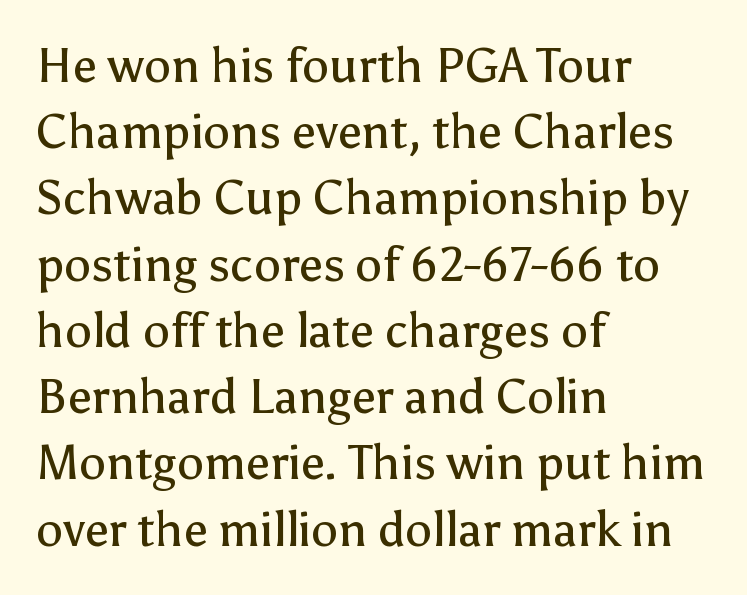
This is roman type, the default non-slanted kind. The letterforms sit shoulder to shoulder at normal distance. Layout note: lines flush left. Decoration check: the copy has no underline. Heaviness? Minimal to ordinary, like unemphasized prose. Each letter's strokes conclude bluntly, with no projecting serifs.
